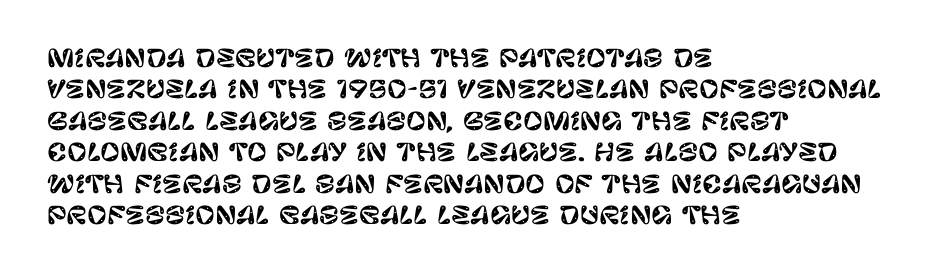
Here the glyphs are tracked normally, forming tight word shapes. Type without underlining. A classic flush-left, rag-right setting is used for this passage.
